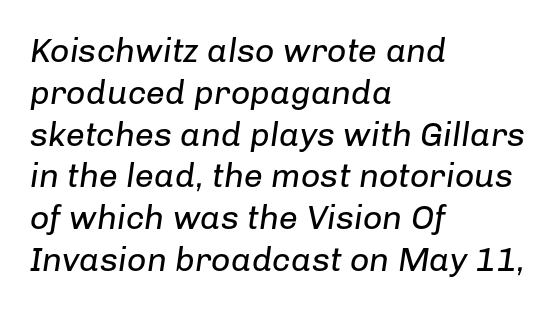
The image shows 34 px regular-weight type, italic (leaning right); set left-aligned, line spacing 1.23x, normal letter spacing, not underlined; low stroke contrast and a medium x-height.
